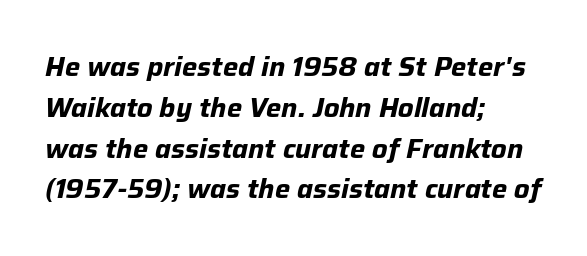
Letters rest on an invisible, unmarked baseline. Observe the lean: these are italic letterforms. Leftover space on each line is placed entirely after the last word. Whoever set this chose a conventional vertical rhythm. Between one letter and the next there's only the usual sliver of space. The passage shown is emphatically bold.
